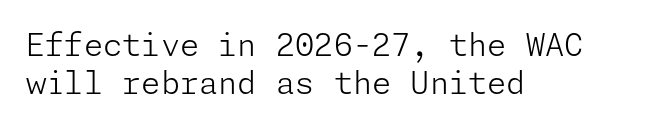
Q: Is the text bold? A: No.
Q: Is the text italic (slanted)? A: No, it is upright.
Q: Is the typeface a serif or a sans-serif typeface? A: Sans-serif.
Q: Is the text underlined? A: No.
Q: How is the paragraph aligned? A: Left-aligned.
Q: Is the spacing between letters normal or unusually wide? A: Normal.
Q: Width (condensed, normal, or wide)? A: Normal.
Q: Stroke contrast? A: Low.
Q: x-height? A: Medium.
